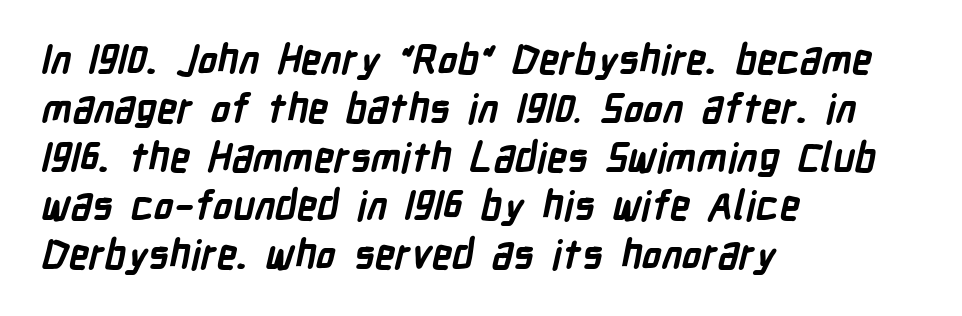
The image shows 40 px semibold, condensed sans-serif type; set left-aligned, line spacing 1.22x, normal letter spacing, not underlined; low stroke contrast and a medium x-height.
